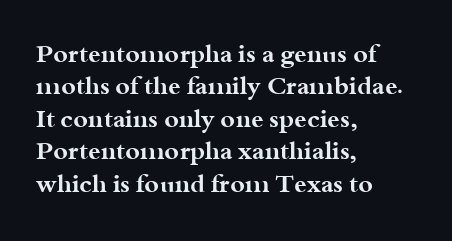
Q: Is the text bold? A: Yes.
Q: Is the text italic (slanted)? A: No, it is upright.
Q: Is the text underlined? A: No.
Q: How is the paragraph aligned? A: Left-aligned.
Q: Is the spacing between letters normal or unusually wide? A: Normal.
Q: Is the spacing between lines tight, normal or loose? A: Normal.
